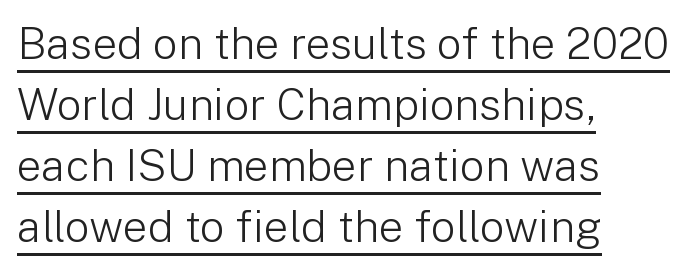
These lines are set flush left with a ragged right edge. Here the designer chose a conventional face with non-uniform glyph widths. The passage shown is underscored from start to finish. No extra tracking has been applied to these lines. Type style note: lacks serifs. The block of text has a typical density, with ordinary space between rows.
